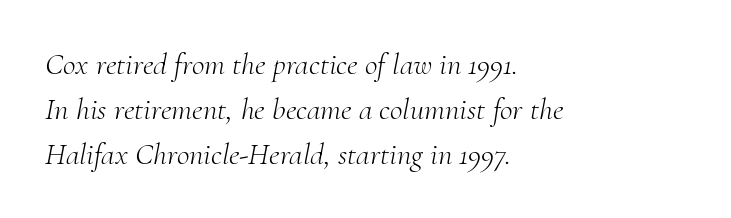
{"serif": "yes", "italic": "yes", "lean": "right", "slant_degrees": 10, "bold": "no", "weight": "light", "width": "normal", "stroke_contrast": "medium", "x_height": "small", "monospaced": "no", "underline": "no", "align": "left", "line_spacing": "normal", "line_spacing_ratio": 1.45, "letter_spacing": "normal", "letter_spacing_em": 0.0, "glyph_px": 31}
